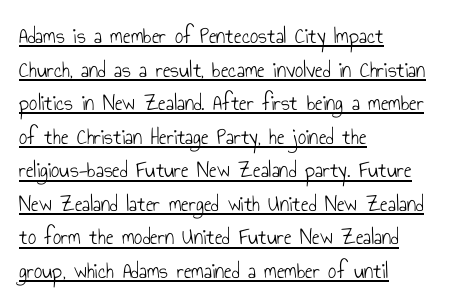
The image shows 23 px text type, upright; set left-aligned, normal line spacing (1.46x), normal letter spacing, underlined.
